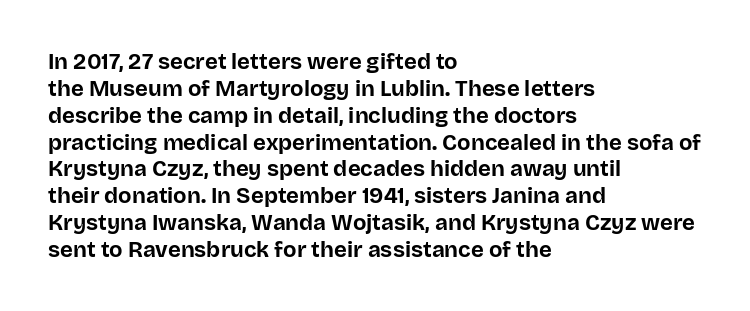
A typesetter would mark this as roman, not italic. What stands out about the letter spacing? Nothing — it is the standard amount. The baseline area is clear. Caption: bold face, heavy strokes.
